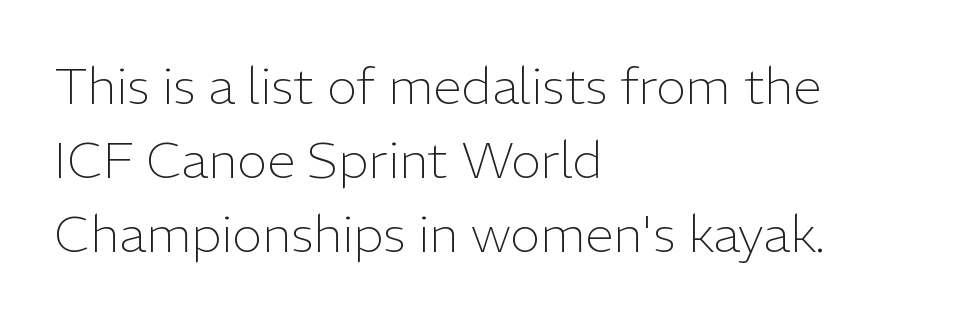
When letters stand straight like this, we call the style roman or upright. A light-to-regular cut is what we see here. Short and long lines alike share a common starting point at left. Evenly set lines give the paragraph a standard silhouette. Spacing verdict: proportional, widths tailored to each character.
